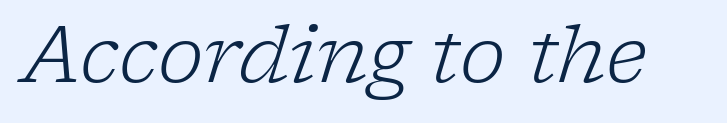
Q: Is the text bold? A: No.
Q: Is the text italic (slanted)? A: Yes, it leans right by about 17 degrees.
Q: Is the typeface a serif or a sans-serif typeface? A: Serif.
Q: Is the text underlined? A: No.
Q: Is the spacing between letters normal or unusually wide? A: Normal.
Q: Width (condensed, normal, or wide)? A: Normal.
Q: Stroke contrast? A: Low.
Q: x-height? A: Medium.
Q: Monospaced? A: No.
